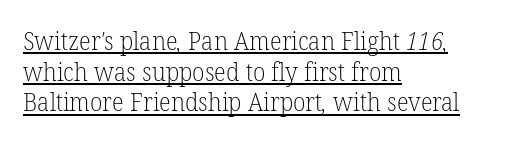
This is not heavy type; no bold has been used. Letter spacing: default. A typographer would call this underscored text. Short and long lines alike share a common starting point at left.
